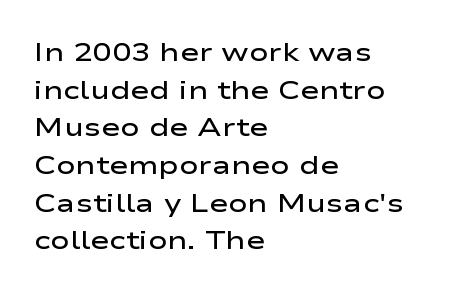
Q: Is the text bold? A: Semi-bold.
Q: Is the text italic (slanted)? A: No, it is upright.
Q: Is the text underlined? A: No.
Q: How is the paragraph aligned? A: Left-aligned.
Q: Is the spacing between letters normal or unusually wide? A: Normal.
Q: Is the spacing between lines tight, normal or loose? A: Normal.
